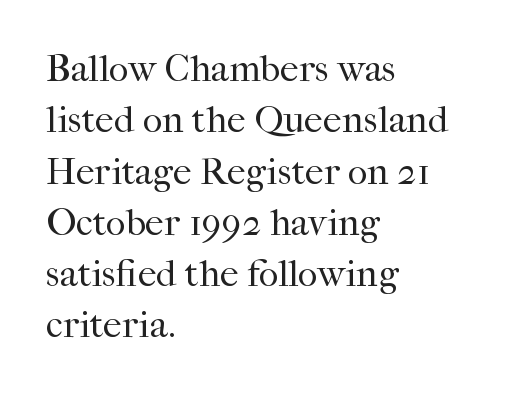
Q: Is the text bold? A: No.
Q: Is the text italic (slanted)? A: No, it is upright.
Q: Is the typeface a serif or a sans-serif typeface? A: Serif.
Q: Is the text underlined? A: No.
Q: How is the paragraph aligned? A: Left-aligned.
Q: Is the spacing between letters normal or unusually wide? A: Normal.
Q: Is the spacing between lines tight, normal or loose? A: Normal.
Q: Width (condensed, normal, or wide)? A: Normal.
Q: Stroke contrast? A: High.
Q: x-height? A: Medium.
Q: Monospaced? A: No.
